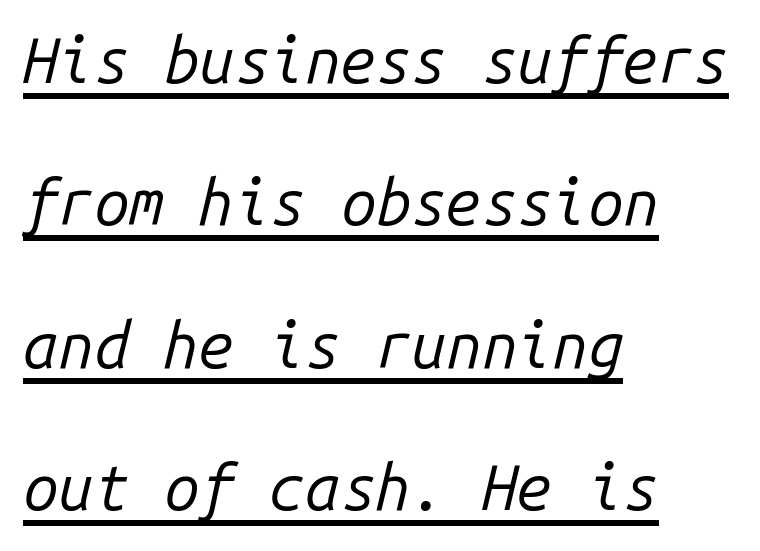
The face used here is rendered with its standard letterfit. A quiet, ordinary-to-light weight characterises the typeface. Is there an underline? Yes — a line sits under the letters. The rendering anchors every line to the left-hand side. These lines are rendered in a fixed-pitch font. Summary of vertical rhythm: relaxed, with wide interline spacing.
